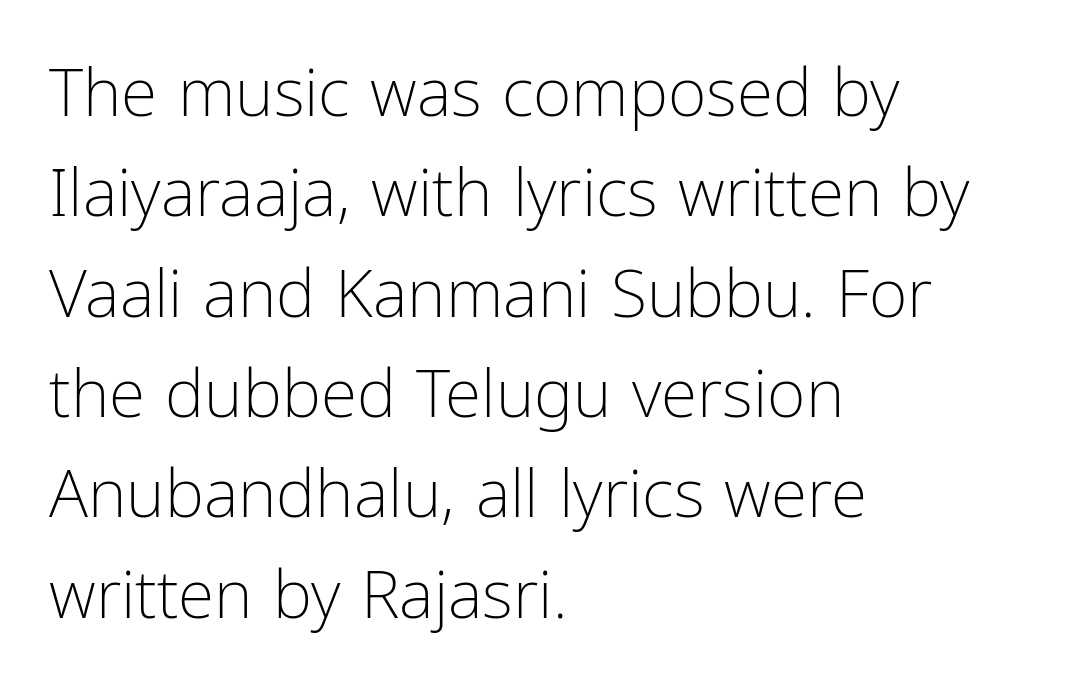
The letters sit at their default tracking, neither squeezed nor spread. This is roman type, the default non-slanted kind. Is this a fixed-width face? No — the glyphs have proportional, varying widths. Stem width sits at or under what a default text font uses. The baseline area is clear.
